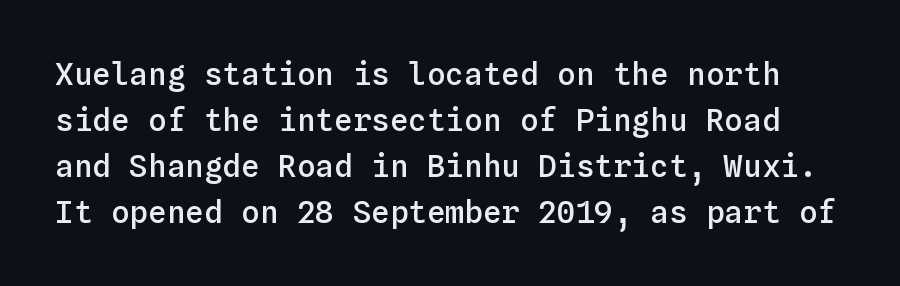
The image shows 31 px semibold type, upright, monospaced; set normal line spacing (1.48x), normal letter spacing, not underlined; low stroke contrast and a medium x-height.
